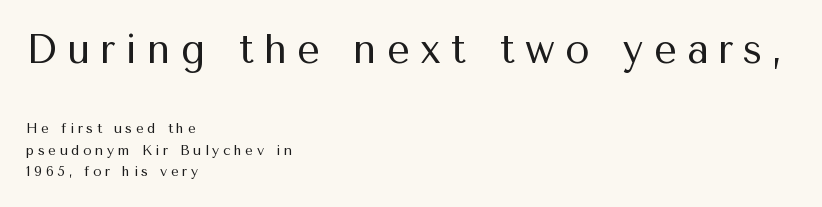
The image shows 40 px regular-weight sans-serif type, upright; set left-aligned, normal line spacing (1.55x), unusually wide letter spacing (+0.25 em), not underlined; the first (top) block is 2.86x larger; medium stroke contrast and a medium x-height.
